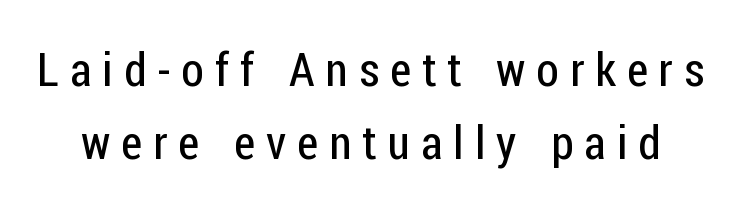
{"serif": "no", "italic": "no", "bold": "no", "weight": "regular", "width": "condensed", "stroke_contrast": "low", "x_height": "medium", "monospaced": "no", "underline": "no", "line_spacing": "normal", "line_spacing_ratio": 1.58, "letter_spacing": "wide", "letter_spacing_em": 0.24, "glyph_px": 46}
